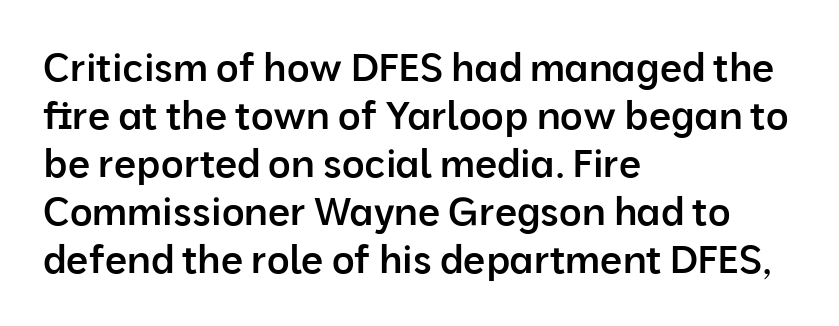
{"serif": "no", "italic": "no", "bold": "semi", "weight": "semibold", "width": "normal", "stroke_contrast": "low", "x_height": "medium", "monospaced": "no", "underline": "no", "align": "left", "line_spacing_ratio": 1.23, "letter_spacing": "normal", "letter_spacing_em": 0.0, "glyph_px": 39}
